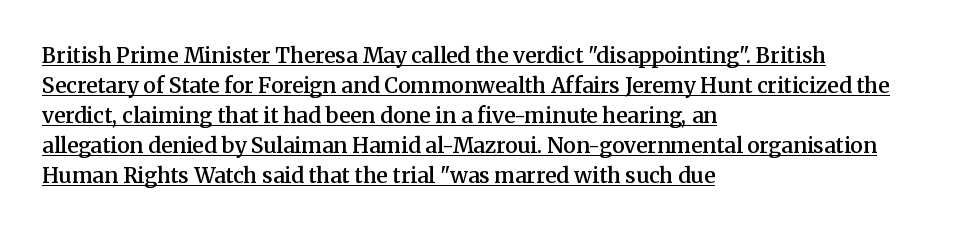
The image shows 21 px text type, upright; set left-aligned, normal line spacing (1.43x), normal letter spacing, underlined.
